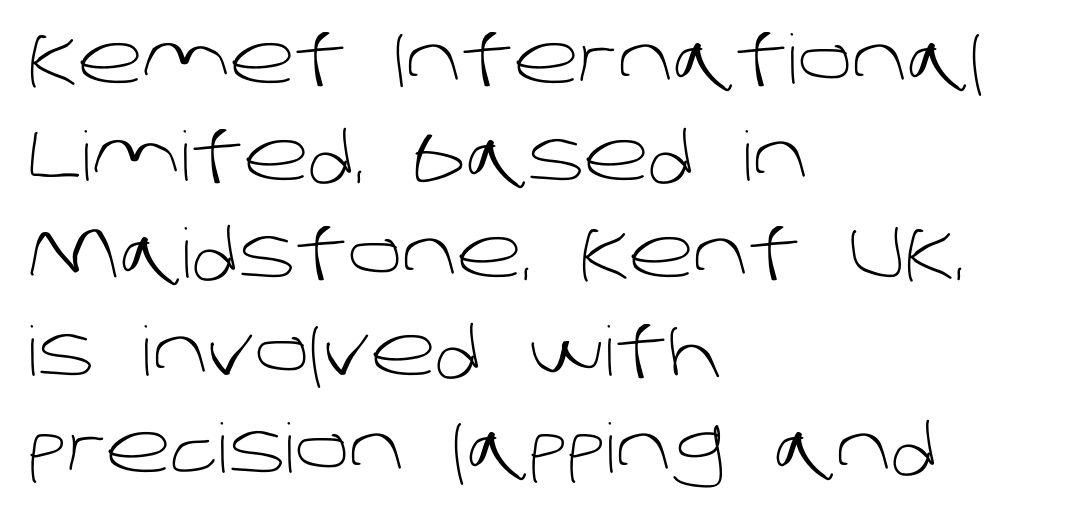
Q: Is the text bold? A: No.
Q: Is the typeface a serif or a sans-serif typeface? A: Sans-serif.
Q: Is the text underlined? A: No.
Q: How is the paragraph aligned? A: Left-aligned.
Q: Is the spacing between letters normal or unusually wide? A: Normal.
Q: Is the spacing between lines tight, normal or loose? A: Normal.
Q: Width (condensed, normal, or wide)? A: Normal.
Q: Stroke contrast? A: Low.
Q: x-height? A: Large.
Q: Monospaced? A: No.
